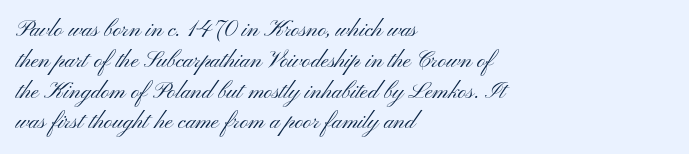
Descenders are the only things crossing below the line. The font sits on the lighter half of the weight spectrum, regular included. Does the copy run flush right? No — it runs flush left. Vertically, the passage feels balanced, rows spaced as you'd expect.
